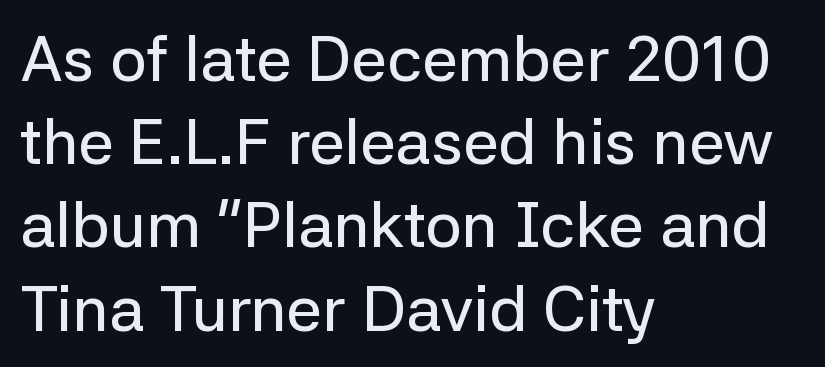
{"serif": "no", "italic": "no", "width": "normal", "stroke_contrast": "low", "x_height": "medium", "monospaced": "no", "underline": "no", "align": "left", "line_spacing": "normal", "line_spacing_ratio": 1.3, "letter_spacing": "normal", "letter_spacing_em": 0.0, "glyph_px": 64}
